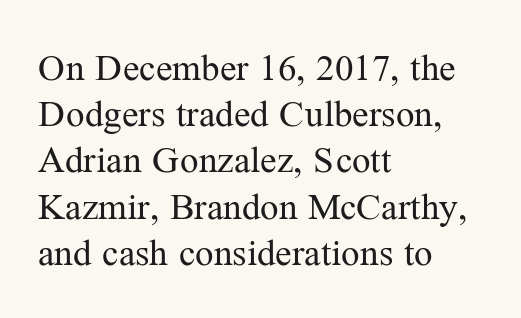
{"serif": "yes", "italic": "no", "bold": "no", "weight": "regular", "width": "normal", "stroke_contrast": "medium", "x_height": "medium", "monospaced": "no", "underline": "no", "align": "left", "line_spacing": "normal", "line_spacing_ratio": 1.25, "letter_spacing": "normal", "letter_spacing_em": 0.0, "glyph_px": 37}
